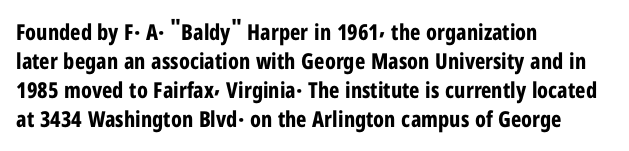
Q: Is the text bold? A: Yes.
Q: Is the text italic (slanted)? A: No, it is upright.
Q: Is the text underlined? A: No.
Q: How is the paragraph aligned? A: Left-aligned.
Q: Is the spacing between letters normal or unusually wide? A: Normal.
Q: Is the spacing between lines tight, normal or loose? A: Normal.
